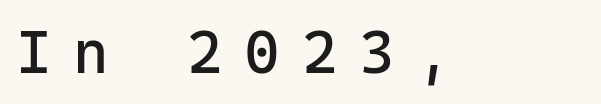
The image shows 61 px regular-weight sans-serif type, upright, monospaced; set unusually wide letter spacing (+0.35 em), not underlined; low stroke contrast and a medium x-height.
